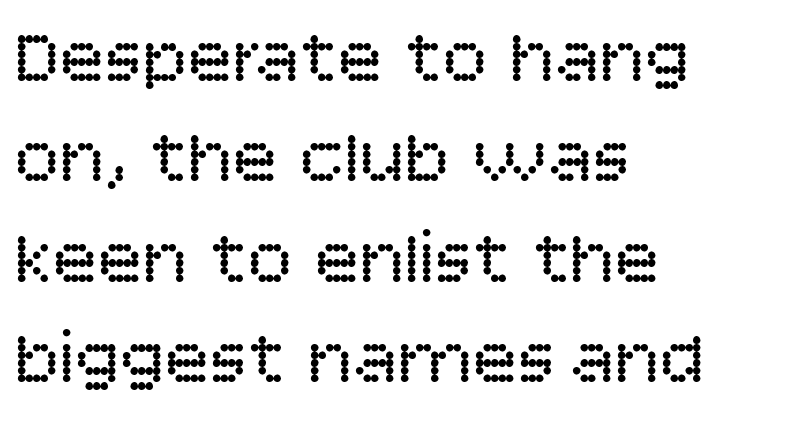
The image shows 75 px regular-weight sans-serif type, upright; set left-aligned, normal line spacing (1.34x), normal letter spacing, not underlined; low stroke contrast and a large x-height.
